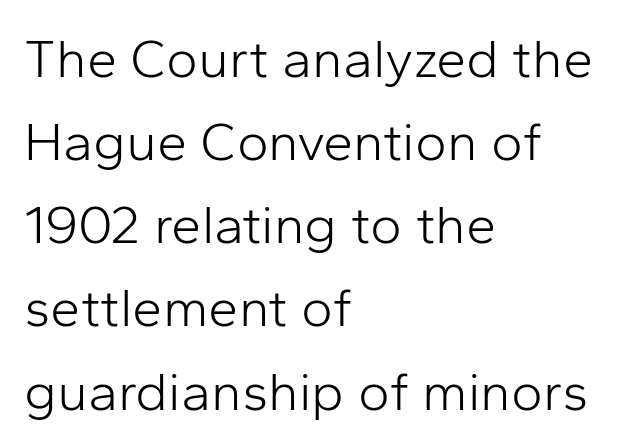
In terms of letterform style, serifs are entirely absent. This sample keeps an unexceptional amount of space between lines. The font's upright variant was chosen for this text. This rendering features lettering with no underline. Looks like regular typesetting: each glyph gets only the width it needs.
